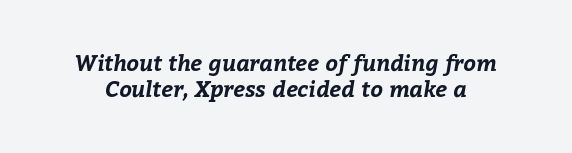
The image shows 22 px bold type; set line spacing 1.19x, normal letter spacing, not underlined.
